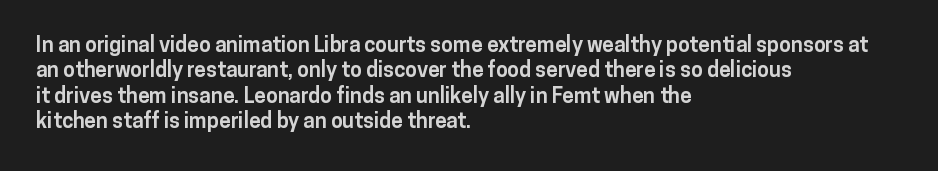
Q: Is the text bold? A: Yes.
Q: Is the text italic (slanted)? A: No, it is upright.
Q: Is the text underlined? A: No.
Q: How is the paragraph aligned? A: Left-aligned.
Q: Is the spacing between letters normal or unusually wide? A: Normal.
